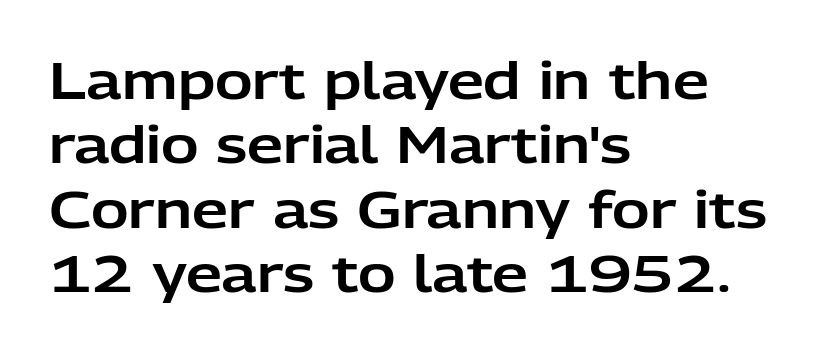
The image shows 51 px sans-serif type, upright; set left-aligned, normal line spacing (1.26x), normal letter spacing, not underlined; low stroke contrast and a medium x-height.
